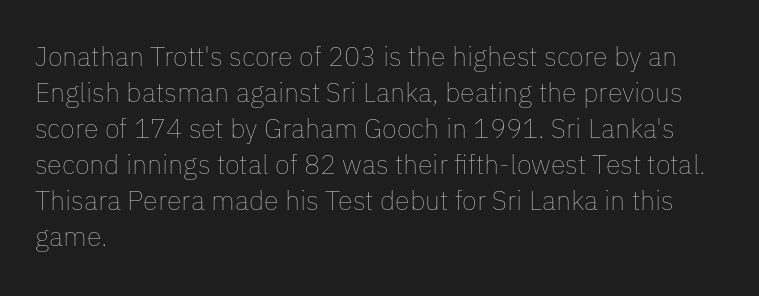
Q: Is the text bold? A: No.
Q: Is the text italic (slanted)? A: No, it is upright.
Q: Is the text underlined? A: No.
Q: How is the paragraph aligned? A: Left-aligned.
Q: Is the spacing between letters normal or unusually wide? A: Normal.
Q: Is the spacing between lines tight, normal or loose? A: Normal.
